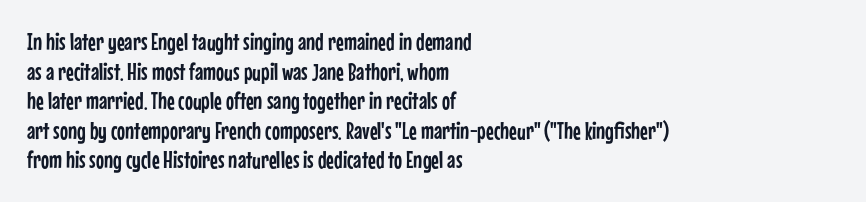
{"italic": "no", "underline": "no", "align": "left", "line_spacing_ratio": 1.23, "letter_spacing": "normal", "letter_spacing_em": 0.0, "glyph_px": 24}
